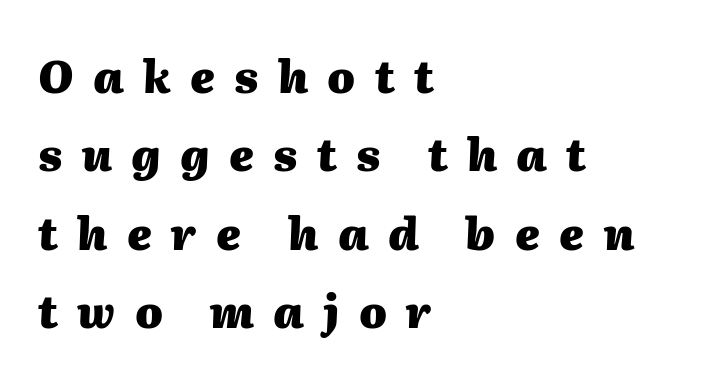
The image shows 44 px heavy type, italic (leaning right); set left-aligned, line spacing 1.78x, unusually wide letter spacing (+0.44 em), not underlined; medium stroke contrast and a medium x-height.
